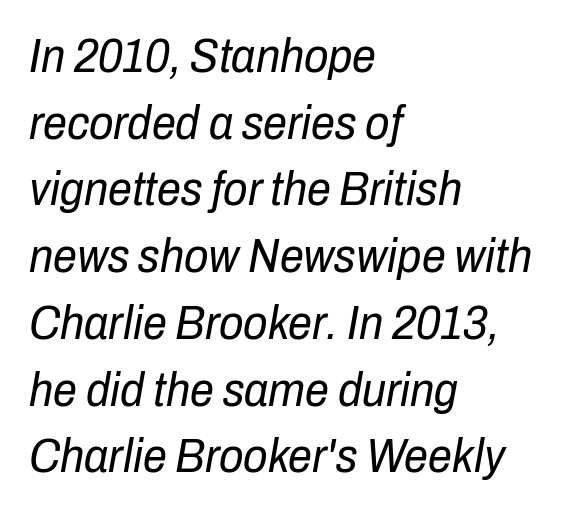
Q: Is the text bold? A: No.
Q: Is the text italic (slanted)? A: Yes, it leans right by about 10 degrees.
Q: Is the text underlined? A: No.
Q: How is the paragraph aligned? A: Left-aligned.
Q: Is the spacing between letters normal or unusually wide? A: Normal.
Q: Is the spacing between lines tight, normal or loose? A: Normal.
Q: Width (condensed, normal, or wide)? A: Condensed.
Q: Stroke contrast? A: Low.
Q: x-height? A: Medium.
Q: Monospaced? A: No.
